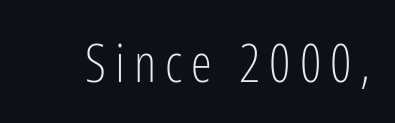
{"serif": "no", "italic": "no", "bold": "no", "weight": "light", "width": "condensed", "stroke_contrast": "low", "x_height": "medium", "monospaced": "no", "underline": "no", "glyph_px": 53}
